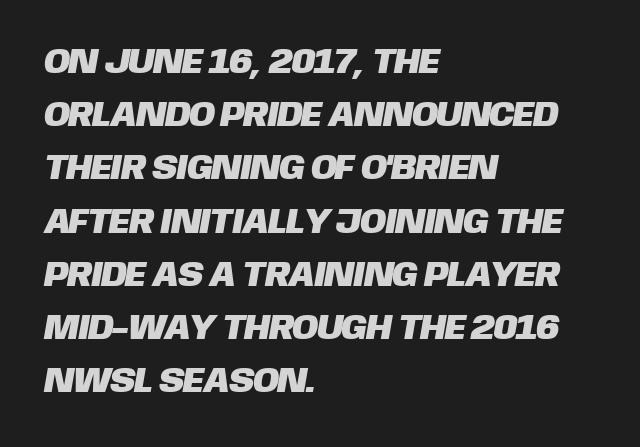
Q: Is the typeface a serif or a sans-serif typeface? A: Sans-serif.
Q: Is the text underlined? A: No.
Q: How is the paragraph aligned? A: Left-aligned.
Q: Is the spacing between letters normal or unusually wide? A: Normal.
Q: Is the spacing between lines tight, normal or loose? A: Normal.
Q: Width (condensed, normal, or wide)? A: Normal.
Q: Stroke contrast? A: Low.
Q: x-height? A: Large.
Q: Monospaced? A: No.
